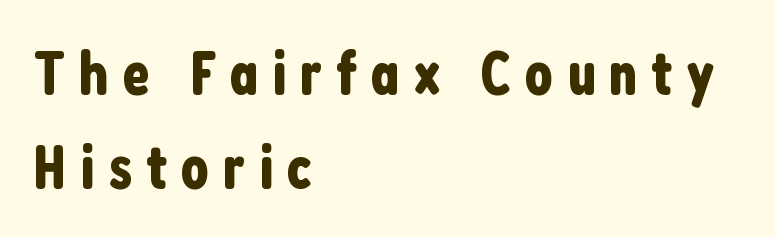
The image shows 62 px condensed sans-serif type, upright; set left-aligned, normal line spacing (1.52x), unusually wide letter spacing (+0.22 em), not underlined; low stroke contrast and a medium x-height.
